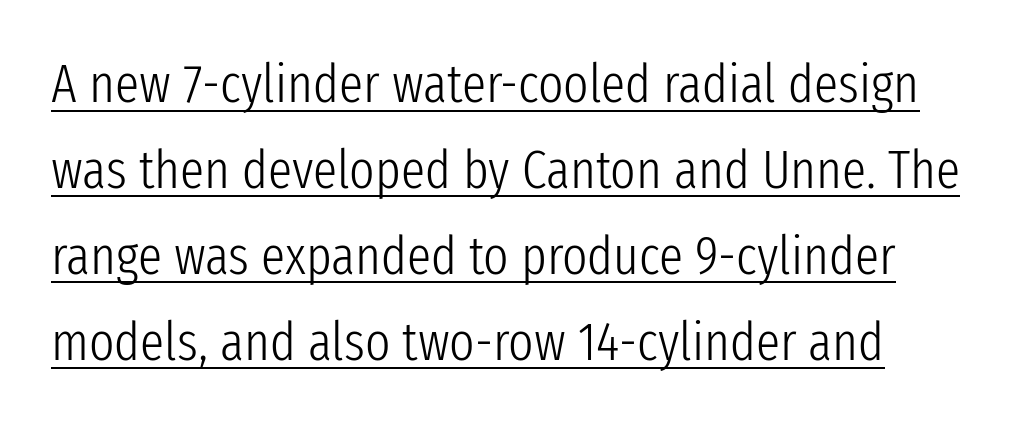
The letters sit at their default tracking, neither squeezed nor spread. The axis of the letterforms is exactly vertical. The letterforms sit at book weight or below. Students, observe the line beneath the letters — that is underlining. A typesetter would label this face a sans.
